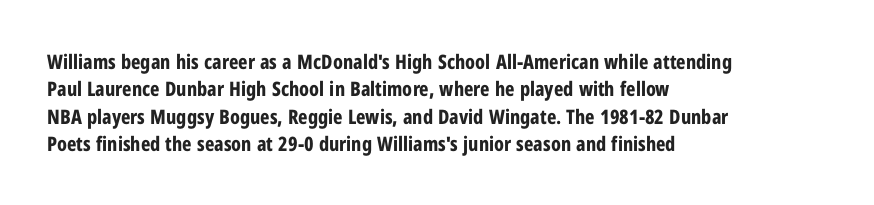
{"italic": "no", "bold": "yes", "underline": "no", "align": "left", "line_spacing": "normal", "line_spacing_ratio": 1.37, "letter_spacing": "normal", "letter_spacing_em": 0.0, "glyph_px": 20}
